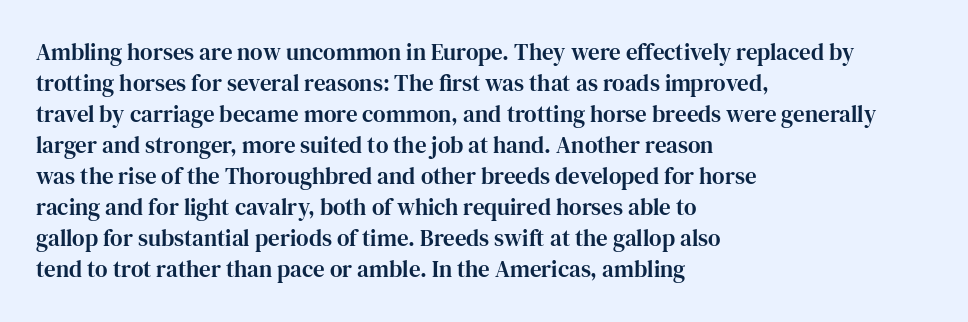
The designer left line spacing at the default. Glance below the letters and you will spot only blank space. The letters sit at their default tracking, neither squeezed nor spread. If you drew a line through each stem, it would be perfectly vertical. The compositor pushed each line to the left boundary.
